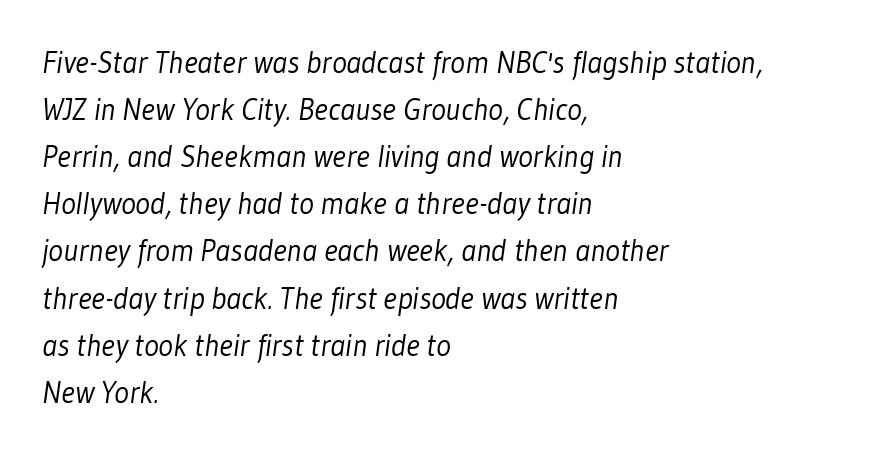
Evenly set lines give the paragraph a standard silhouette. Does extra space separate the letters? No, they use regular spacing. Each row of text sits above clean, open space. Leftover space on each line is placed entirely after the last word.
